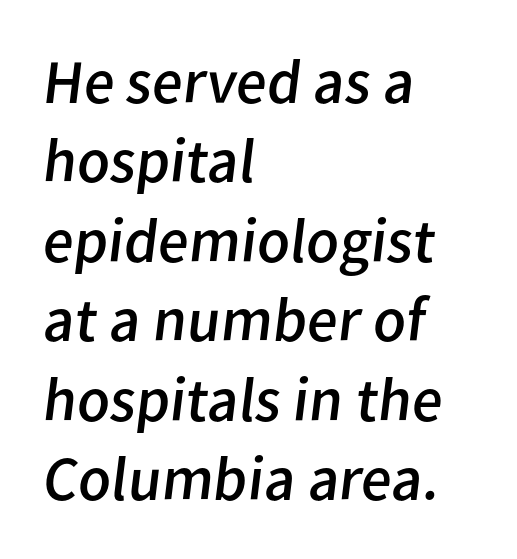
{"serif": "no", "bold": "no", "weight": "regular", "width": "normal", "stroke_contrast": "low", "x_height": "medium", "monospaced": "no", "underline": "no", "align": "left", "line_spacing": "normal", "line_spacing_ratio": 1.26, "letter_spacing": "normal", "letter_spacing_em": 0.0, "glyph_px": 63}
